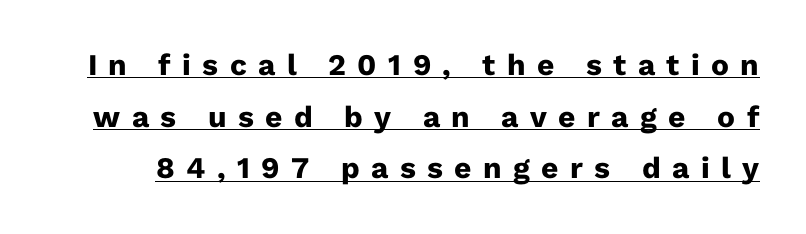
The image shows 30 px heavy sans-serif type, upright; set line spacing 1.72x, unusually wide letter spacing (+0.38 em), underlined; low stroke contrast and a medium x-height.
